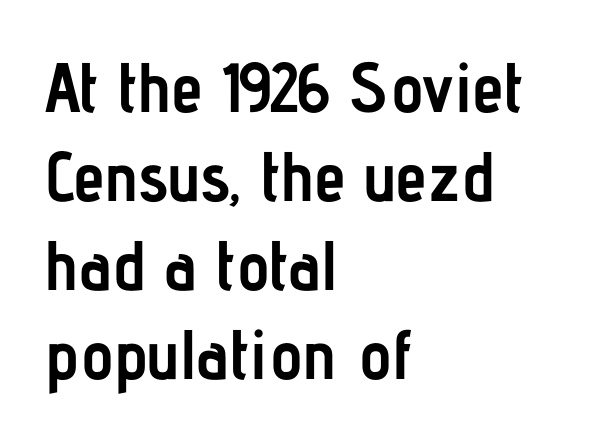
{"serif": "no", "italic": "no", "bold": "yes", "weight": "semibold", "width": "condensed", "stroke_contrast": "low", "x_height": "medium", "monospaced": "no", "underline": "no", "align": "left", "line_spacing": "normal", "line_spacing_ratio": 1.27, "letter_spacing": "normal", "letter_spacing_em": 0.0, "glyph_px": 70}
